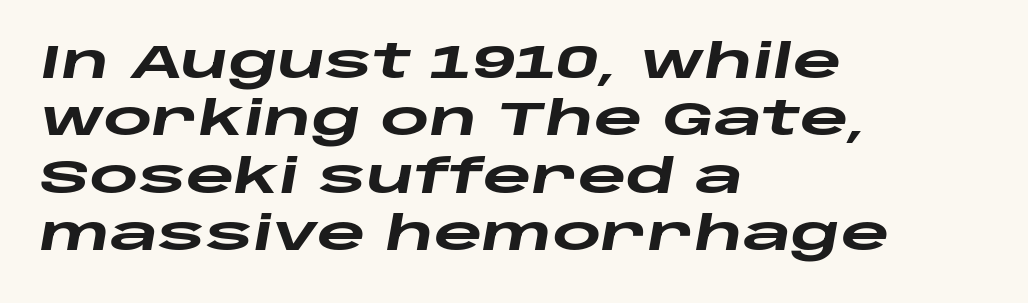
Q: Is the text bold? A: Yes.
Q: Is the text italic (slanted)? A: Yes, it leans right by about 10 degrees.
Q: Is the text underlined? A: No.
Q: How is the paragraph aligned? A: Left-aligned.
Q: Is the spacing between letters normal or unusually wide? A: Normal.
Q: Width (condensed, normal, or wide)? A: Wide.
Q: Stroke contrast? A: Low.
Q: x-height? A: Large.
Q: Monospaced? A: No.
